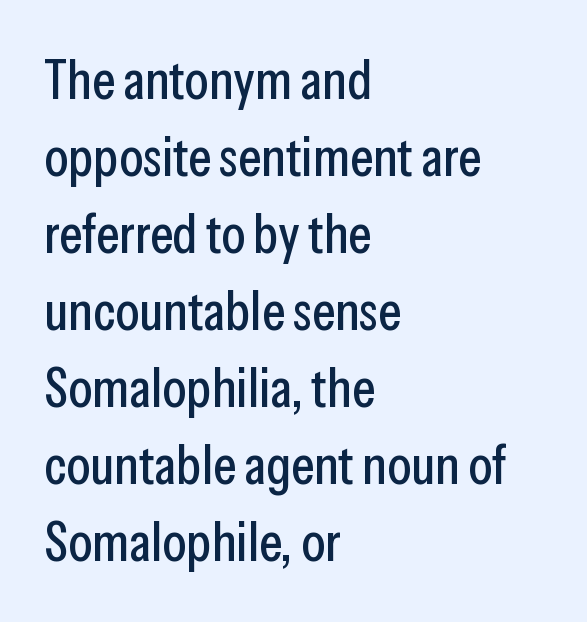
{"serif": "no", "italic": "no", "width": "condensed", "stroke_contrast": "low", "x_height": "medium", "monospaced": "no", "underline": "no", "align": "left", "line_spacing": "normal", "line_spacing_ratio": 1.4, "letter_spacing": "normal", "letter_spacing_em": 0.0, "glyph_px": 55}
